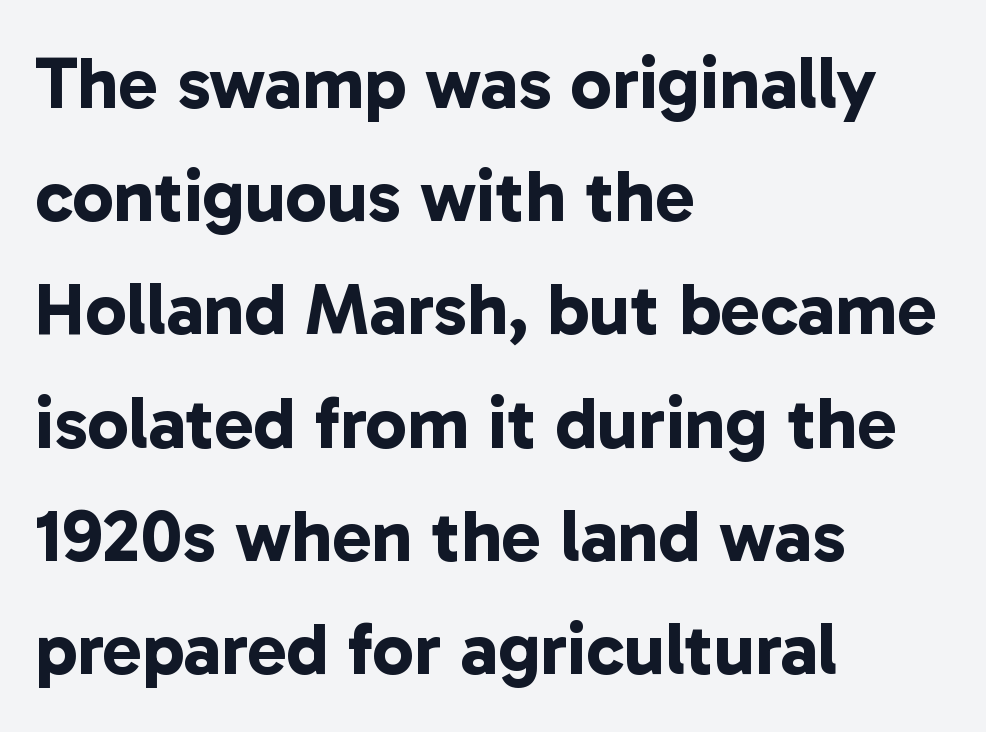
The image shows 74 px bold sans-serif type; set left-aligned, normal line spacing (1.53x), normal letter spacing, not underlined; low stroke contrast and a medium x-height.
